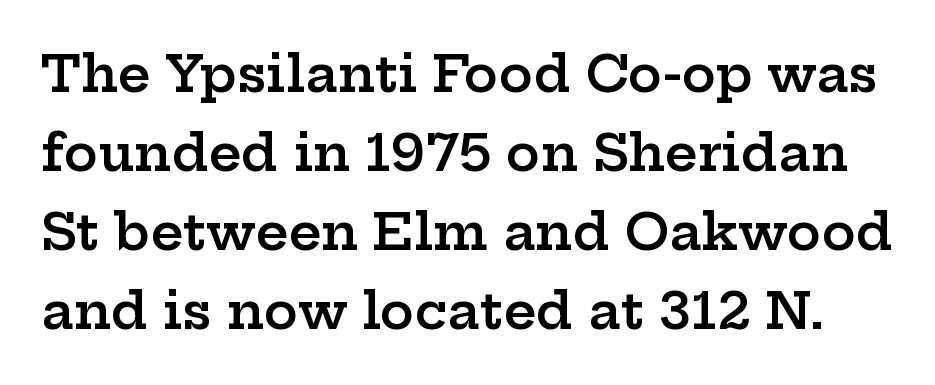
The image shows 51 px semibold, wide serif type, upright; set normal line spacing (1.55x), normal letter spacing, not underlined; low stroke contrast and a medium x-height.
